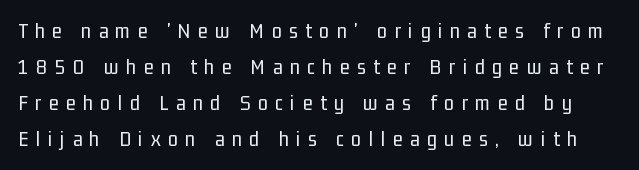
The tracking jumps out immediately: characters are airy and widely separated. The font is comparable to plain body text, perhaps lighter. Plain, unruled lines of type. This is roman type, the default non-slanted kind. The rows are spaced the way most documents space them.
